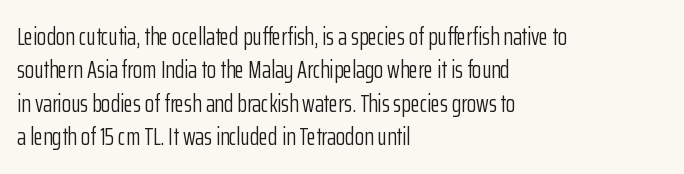
Q: Is the text bold? A: No.
Q: Is the text italic (slanted)? A: No, it is upright.
Q: Is the text underlined? A: No.
Q: How is the paragraph aligned? A: Left-aligned.
Q: Is the spacing between letters normal or unusually wide? A: Normal.
Q: Is the spacing between lines tight, normal or loose? A: Normal.
